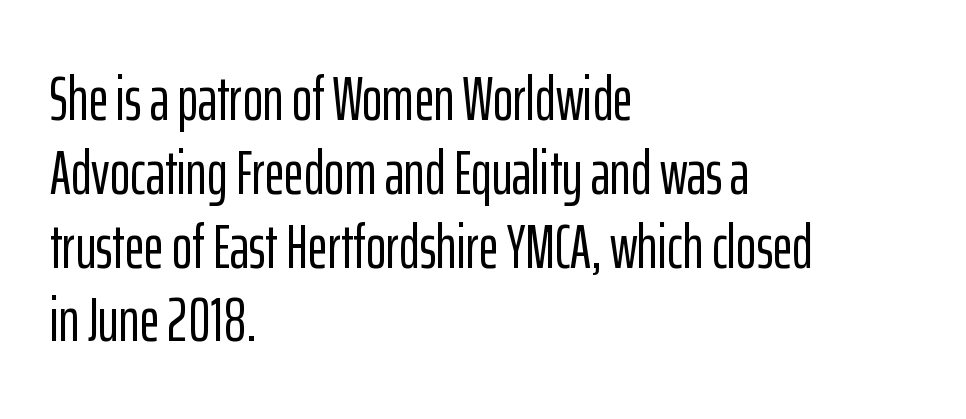
Q: Is the text italic (slanted)? A: No, it is upright.
Q: Is the typeface a serif or a sans-serif typeface? A: Sans-serif.
Q: Is the text underlined? A: No.
Q: How is the paragraph aligned? A: Left-aligned.
Q: Is the spacing between letters normal or unusually wide? A: Normal.
Q: Width (condensed, normal, or wide)? A: Condensed.
Q: Stroke contrast? A: Low.
Q: x-height? A: Medium.
Q: Monospaced? A: No.
